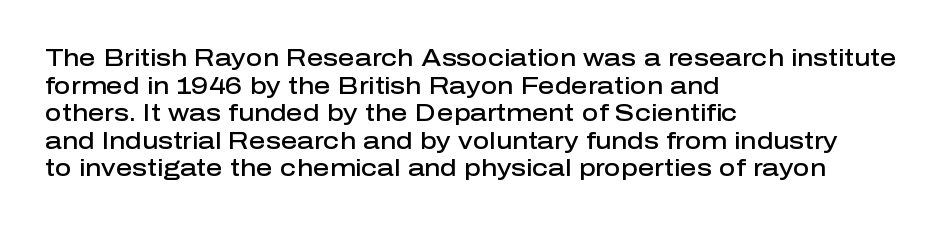
The image shows 23 px text type, upright; set left-aligned, line spacing 1.2x, normal letter spacing, not underlined.
